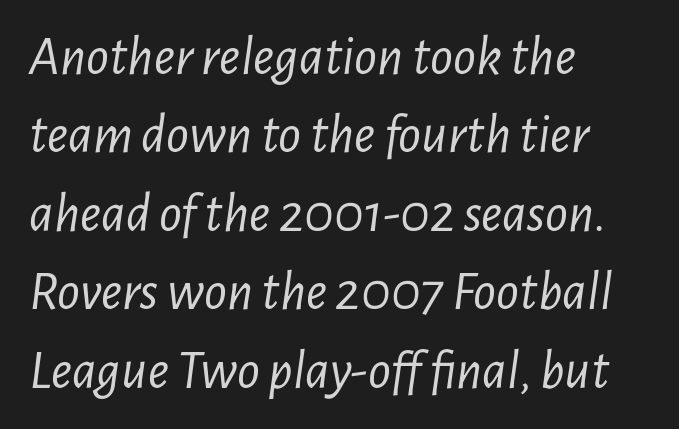
Q: Is the text bold? A: No.
Q: Is the text italic (slanted)? A: Yes, it leans right by about 7 degrees.
Q: Is the text underlined? A: No.
Q: How is the paragraph aligned? A: Left-aligned.
Q: Is the spacing between letters normal or unusually wide? A: Normal.
Q: Is the spacing between lines tight, normal or loose? A: Normal.
Q: Width (condensed, normal, or wide)? A: Condensed.
Q: Stroke contrast? A: Low.
Q: x-height? A: Medium.
Q: Monospaced? A: No.
